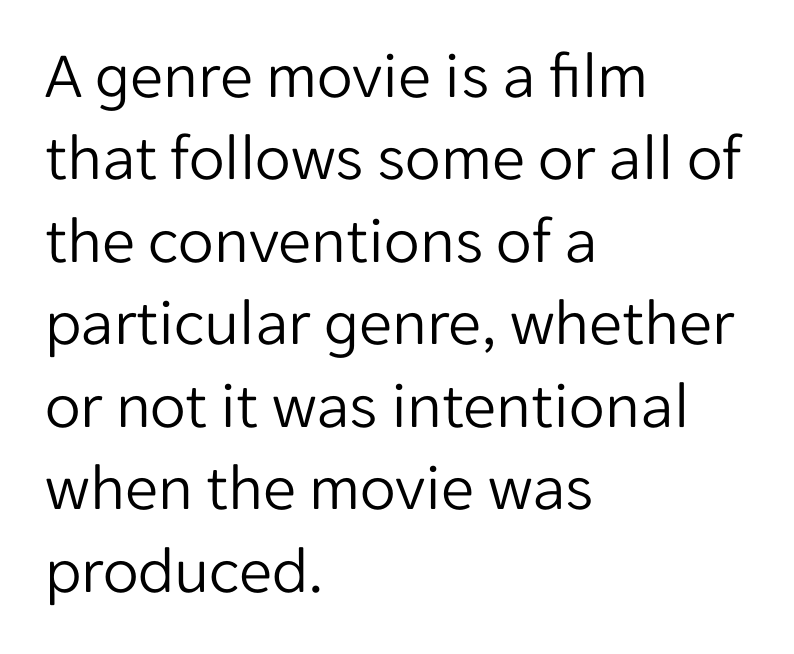
The image shows 66 px light sans-serif type, upright; set left-aligned, normal line spacing (1.25x), normal letter spacing, not underlined; low stroke contrast and a medium x-height.
